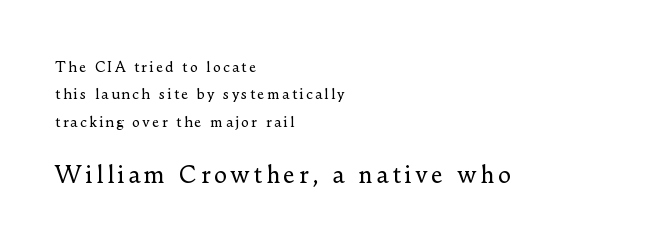
Q: Is the text bold? A: No.
Q: Is the text italic (slanted)? A: No, it is upright.
Q: Is the text underlined? A: No.
Q: How is the paragraph aligned? A: Left-aligned.
Q: Is the spacing between lines tight, normal or loose? A: Loose.
Q: Which block of text is set in a larger size, the first (top) or the second (bottom)? A: The second (bottom) one.
